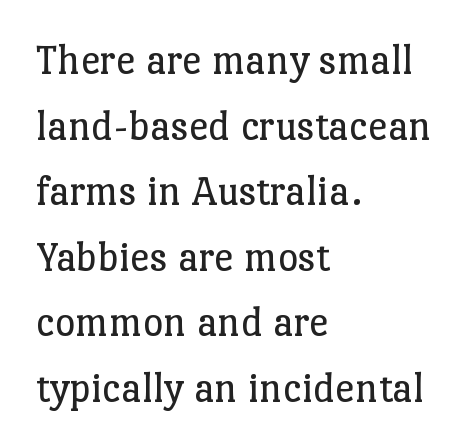
The image shows 44 px regular-weight serif type, upright; set left-aligned, normal line spacing (1.49x), normal letter spacing, not underlined; low stroke contrast and a medium x-height.
